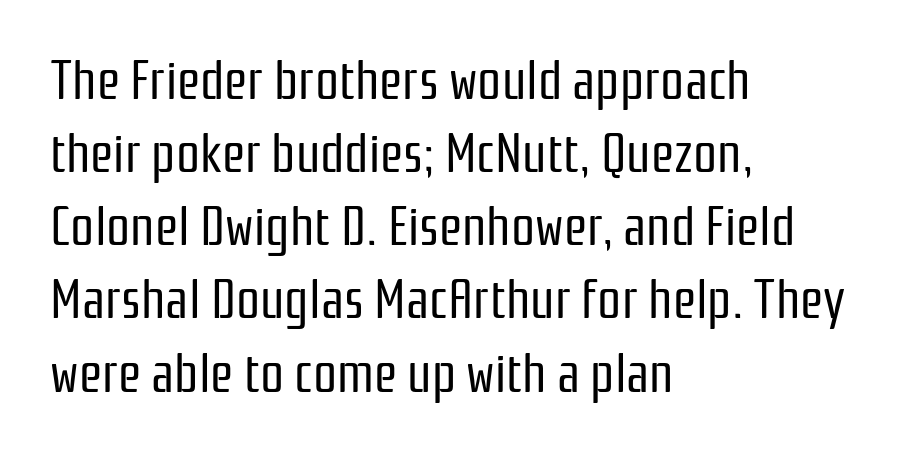
Q: Is the text bold? A: No.
Q: Is the text italic (slanted)? A: No, it is upright.
Q: Is the typeface a serif or a sans-serif typeface? A: Sans-serif.
Q: Is the text underlined? A: No.
Q: How is the paragraph aligned? A: Left-aligned.
Q: Is the spacing between letters normal or unusually wide? A: Normal.
Q: Is the spacing between lines tight, normal or loose? A: Normal.
Q: Width (condensed, normal, or wide)? A: Condensed.
Q: Stroke contrast? A: Low.
Q: x-height? A: Medium.
Q: Monospaced? A: No.
